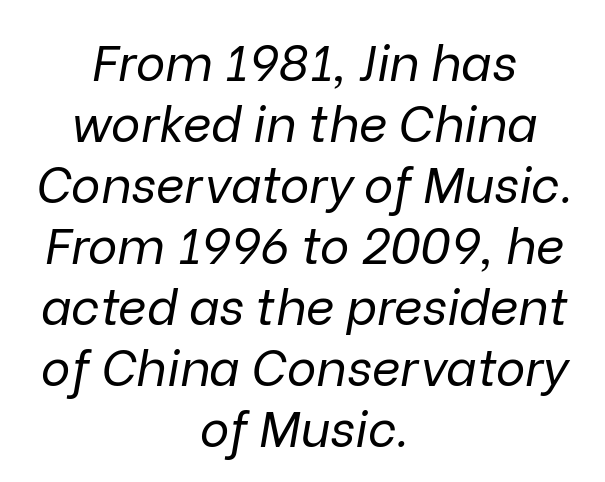
The image shows 50 px regular-weight type, italic (leaning right); set centered, line spacing 1.22x, normal letter spacing, not underlined; low stroke contrast and a medium x-height.
